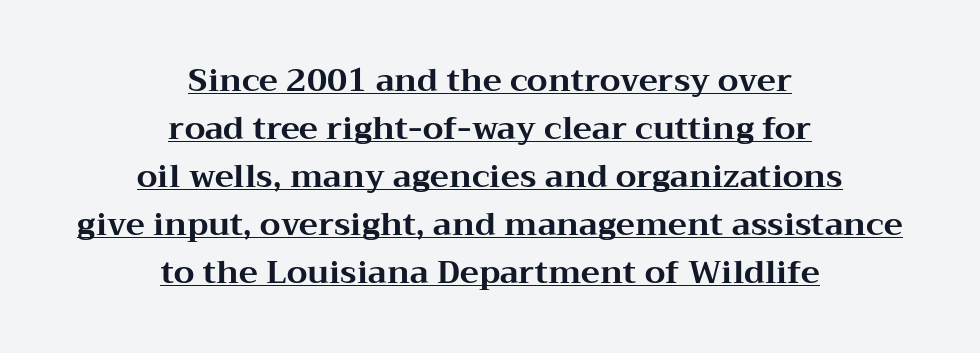
The face used here appears with an underline applied. What weight is shown? A full bold with thick strokes. What kind of face is this? One with serifs. The passage shown is typed in a proportional face where columns would drift. Is there any slant? The stems are plumb. Line starts and ends both wander, symmetrically.
